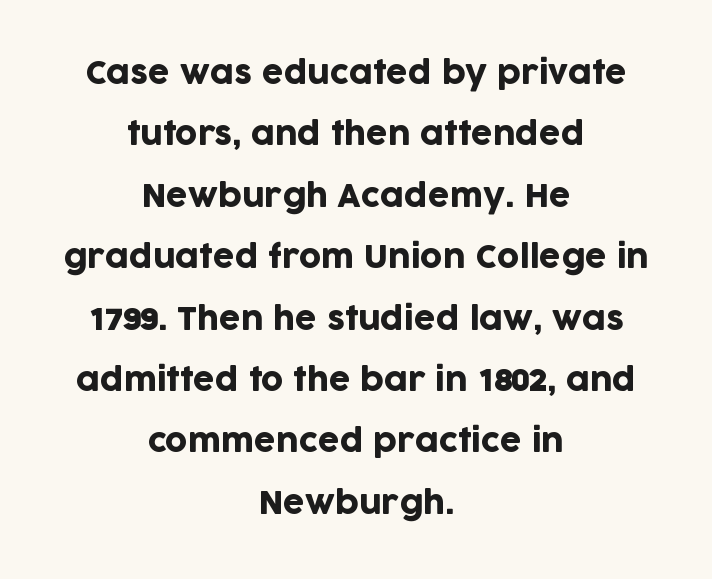
{"serif": "no", "italic": "no", "width": "normal", "stroke_contrast": "low", "x_height": "large", "monospaced": "no", "underline": "no", "align": "center", "line_spacing": "loose", "line_spacing_ratio": 1.98, "letter_spacing": "normal", "letter_spacing_em": 0.0, "glyph_px": 31}
